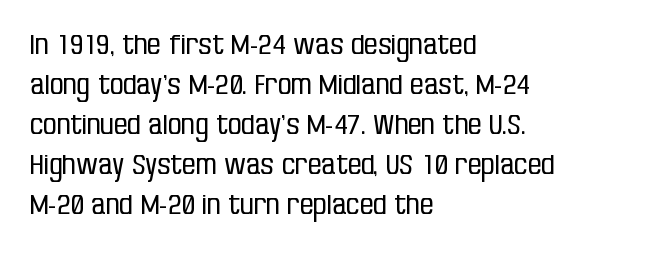
{"italic": "no", "bold": "no", "underline": "no", "align": "left", "line_spacing": "normal", "line_spacing_ratio": 1.48, "letter_spacing": "normal", "letter_spacing_em": 0.0, "glyph_px": 27}
